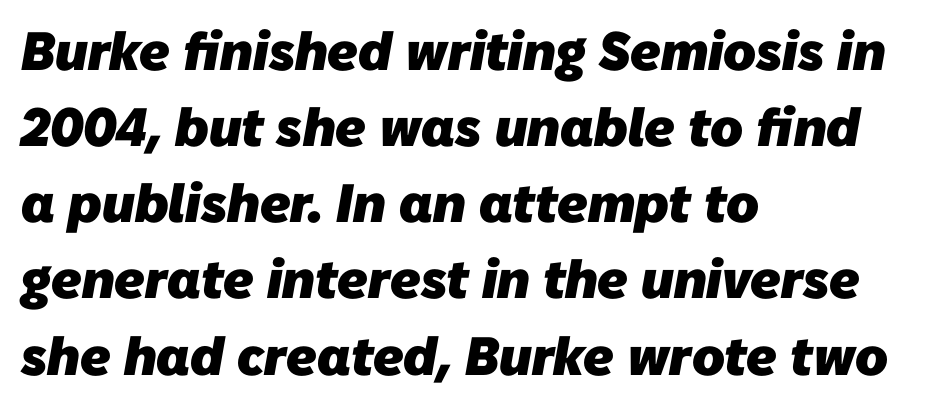
{"serif": "no", "bold": "yes", "weight": "heavy", "width": "normal", "stroke_contrast": "low", "x_height": "medium", "monospaced": "no", "underline": "no", "align": "left", "line_spacing": "normal", "line_spacing_ratio": 1.41, "letter_spacing": "normal", "letter_spacing_em": 0.0, "glyph_px": 54}
